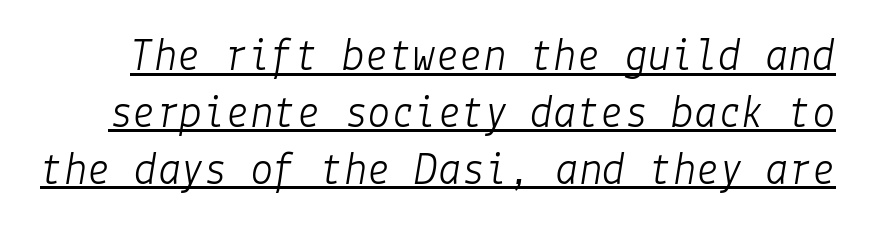
No heavy texture on the line: the type isn't bold. An italicized treatment has been applied to the whole sample. Between one letter and the next there's only the usual sliver of space. This rendering features underlined lettering.
